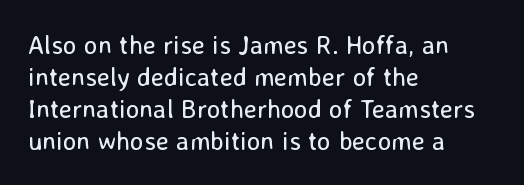
The image shows 26 px text type, upright; set left-aligned, line spacing 1.23x, normal letter spacing, not underlined.
